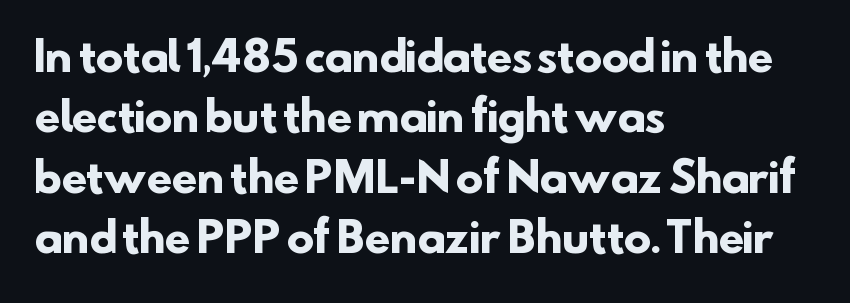
{"serif": "no", "bold": "yes", "weight": "heavy", "width": "normal", "stroke_contrast": "low", "x_height": "small", "monospaced": "no", "underline": "no", "align": "left", "line_spacing": "normal", "line_spacing_ratio": 1.47, "letter_spacing": "normal", "letter_spacing_em": 0.0, "glyph_px": 41}
